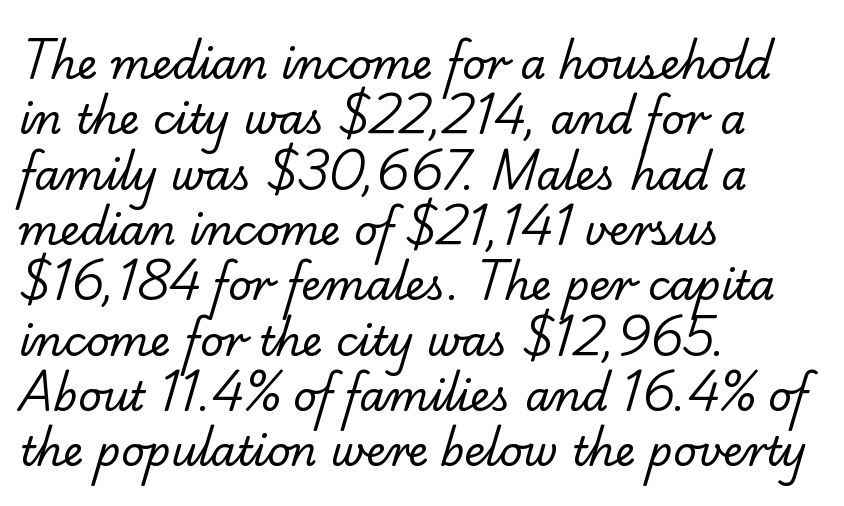
{"bold": "no", "weight": "regular", "width": "normal", "stroke_contrast": "low", "x_height": "small", "monospaced": "no", "underline": "no", "align": "left", "line_spacing": "normal", "line_spacing_ratio": 1.35, "letter_spacing": "normal", "letter_spacing_em": 0.0, "glyph_px": 41}
